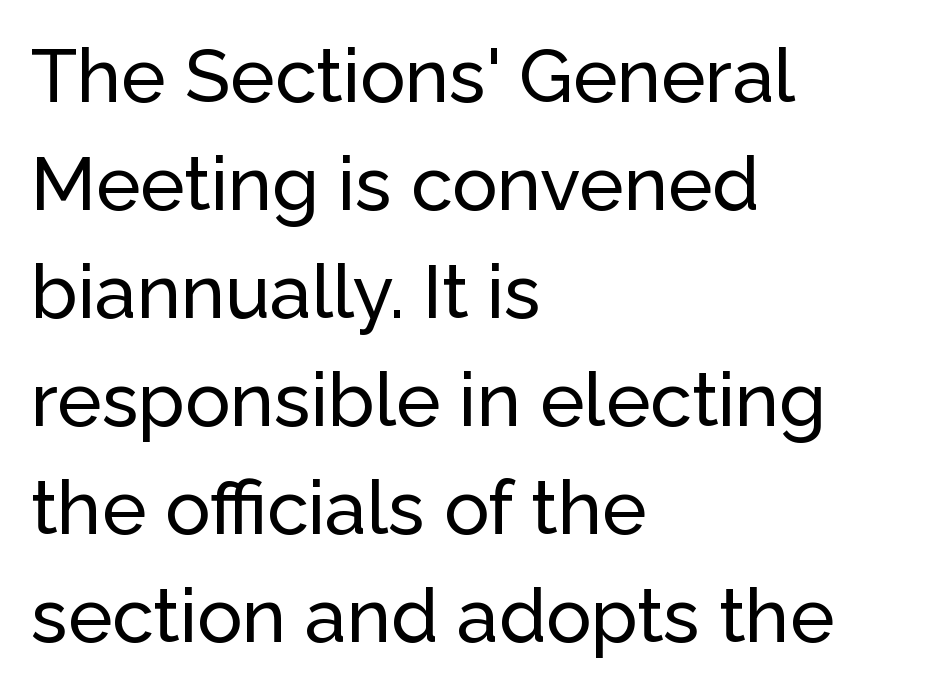
No feet cap the strokes, marking this as sans-serif type. The typography opts for an upright posture over an oblique one. The passage shown has conventional tracking throughout. One glance says typical: line gaps are just what's usual.
